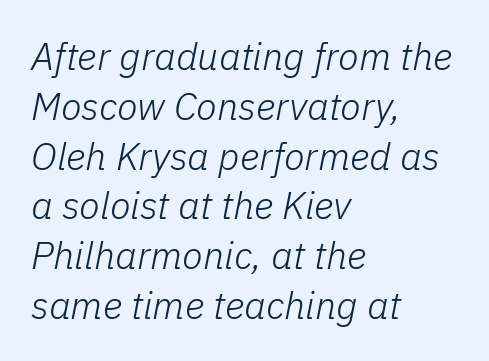
The image shows 38 px light type, italic (leaning right); set left-aligned, normal line spacing (1.31x), normal letter spacing, not underlined; low stroke contrast and a medium x-height.
